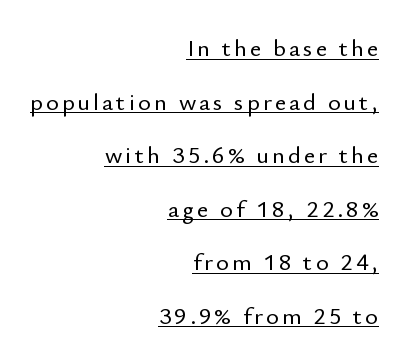
The image shows 24 px text type, upright; set right-aligned, loose line spacing (2.23x), underlined.
